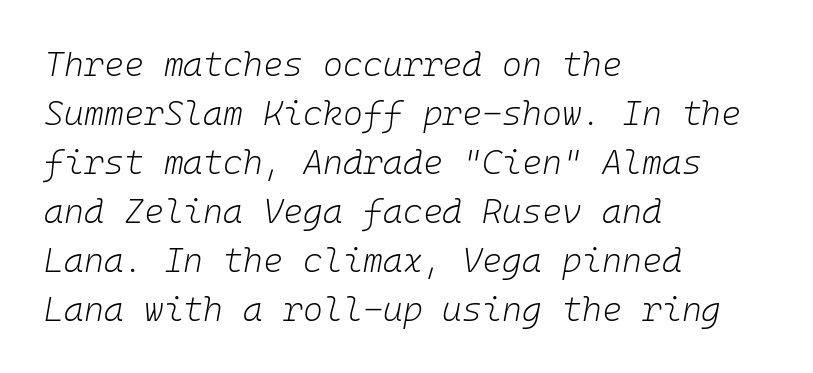
{"italic": "yes", "lean": "right", "slant_degrees": 10, "bold": "no", "weight": "light", "width": "normal", "stroke_contrast": "low", "x_height": "medium", "monospaced": "yes", "underline": "no", "align": "left", "line_spacing": "normal", "line_spacing_ratio": 1.44, "letter_spacing": "normal", "letter_spacing_em": 0.0, "glyph_px": 34}
